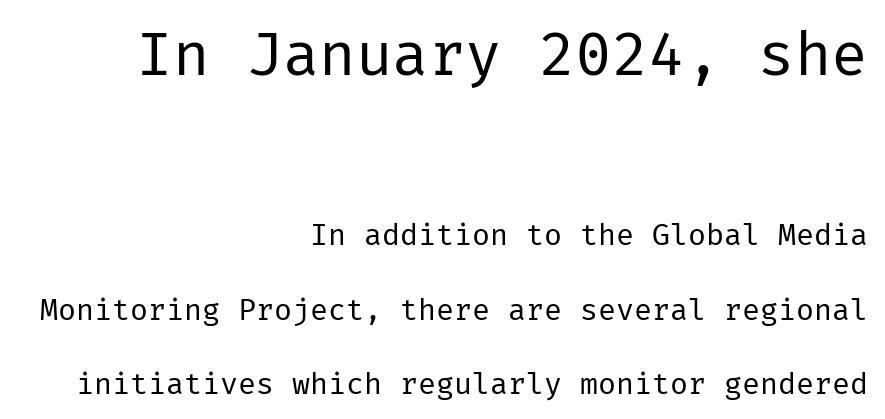
{"serif": "no", "italic": "no", "bold": "no", "weight": "regular", "width": "normal", "stroke_contrast": "low", "x_height": "medium", "underline": "no", "align": "right", "line_spacing": "loose", "line_spacing_ratio": 2.47, "letter_spacing": "normal", "letter_spacing_em": 0.0, "larger_block": "first", "size_ratio": 2.03, "glyph_px": 61}
